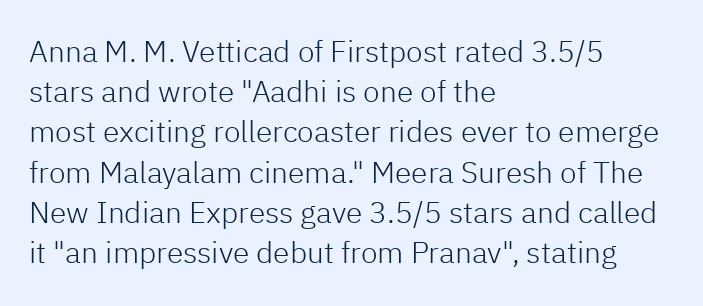
{"serif": "no", "italic": "no", "bold": "no", "weight": "light", "width": "normal", "stroke_contrast": "low", "x_height": "medium", "monospaced": "no", "underline": "no", "align": "left", "line_spacing": "normal", "line_spacing_ratio": 1.34, "letter_spacing": "normal", "letter_spacing_em": 0.0, "glyph_px": 30}
